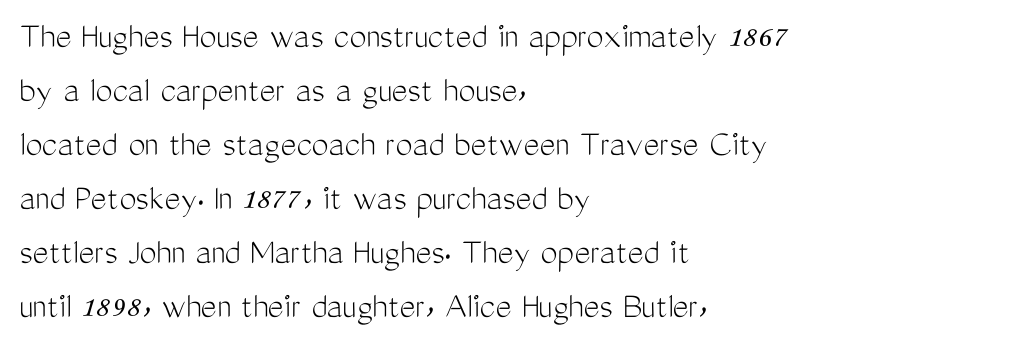
{"serif": "no", "italic": "no", "bold": "no", "weight": "light", "width": "condensed", "stroke_contrast": "medium", "x_height": "medium", "monospaced": "no", "underline": "no", "align": "left", "line_spacing": "normal", "line_spacing_ratio": 1.42, "letter_spacing": "normal", "letter_spacing_em": 0.0, "glyph_px": 38}
